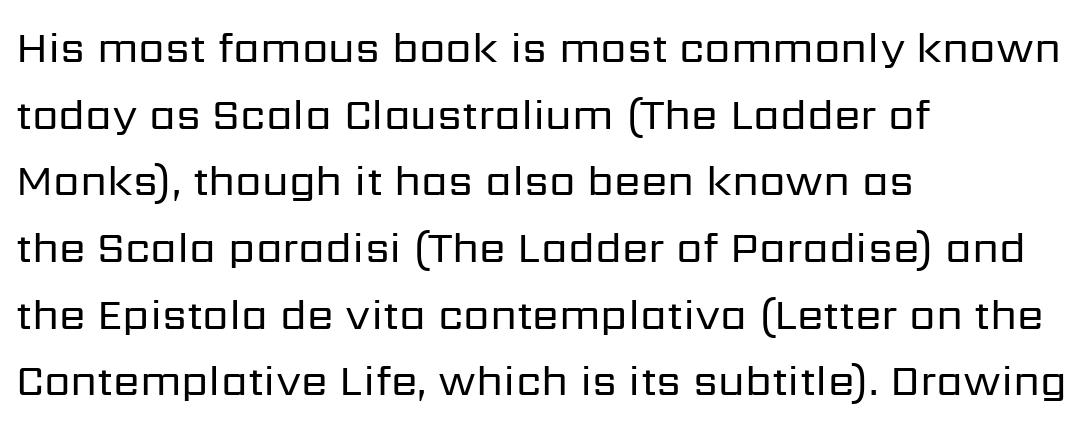
Nothing sits at the stroke ends, so this counts as sans-serif. The letters advance in unequal steps, a hallmark of proportional type. Here the glyphs are tracked normally, forming tight word shapes. The lettering stays uniformly vertical, giving the passage a roman look. The face looks like a standard text weight, possibly lighter. This rendering uses left alignment, leaving the right contour irregular.
